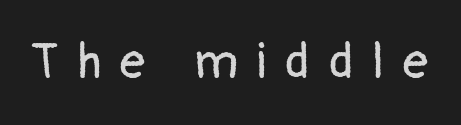
The space beneath each line is pristine and unruled. These lines are rendered in a variable-pitch font. The glyphs in this specimen are sans serif. The font is comparable to plain body text, perhaps lighter. This sample uses an upright cut, with every glyph sitting square on the baseline.
